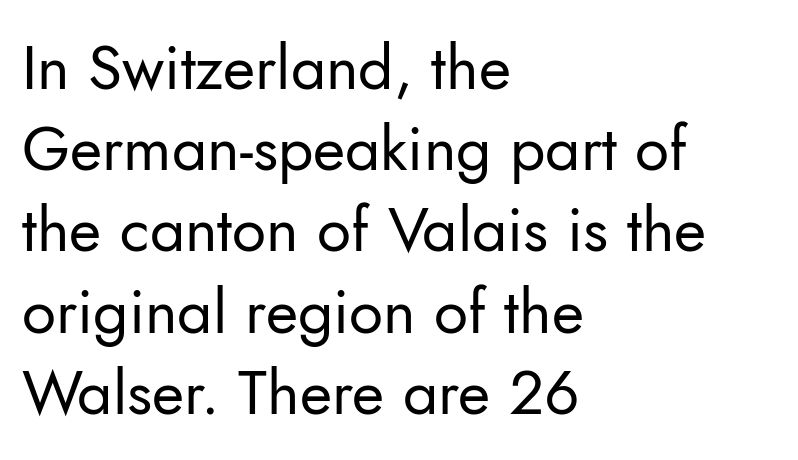
Q: Is the text bold? A: No.
Q: Is the text italic (slanted)? A: No, it is upright.
Q: Is the typeface a serif or a sans-serif typeface? A: Sans-serif.
Q: Is the text underlined? A: No.
Q: How is the paragraph aligned? A: Left-aligned.
Q: Is the spacing between letters normal or unusually wide? A: Normal.
Q: Is the spacing between lines tight, normal or loose? A: Normal.
Q: Width (condensed, normal, or wide)? A: Normal.
Q: Stroke contrast? A: Low.
Q: x-height? A: Small.
Q: Monospaced? A: No.
